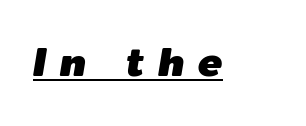
{"italic": "yes", "lean": "right", "slant_degrees": 9, "width": "normal", "stroke_contrast": "low", "x_height": "medium", "monospaced": "no", "underline": "yes", "letter_spacing": "wide", "letter_spacing_em": 0.33, "glyph_px": 41}
